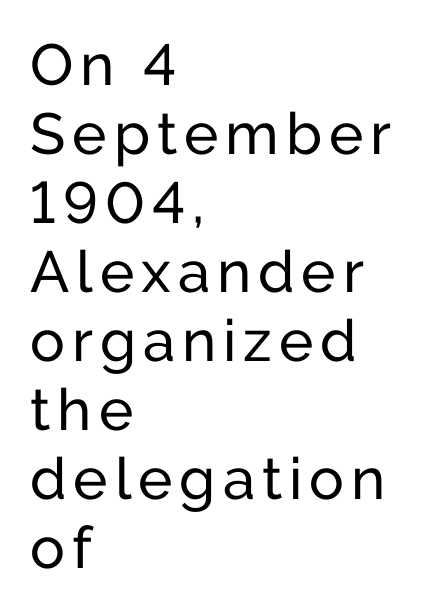
The image shows 58 px sans-serif type, upright; set left-aligned, line spacing 1.19x, not underlined; low stroke contrast and a medium x-height.
